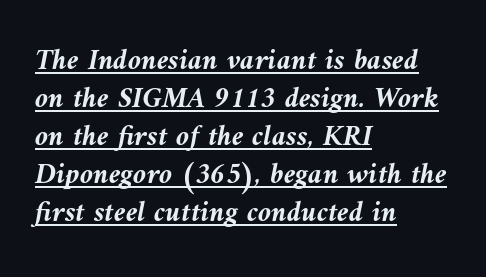
Nobody touched the tracking dial on this one. The space between consecutive lines is moderate. These lines carry a lot of weight — the face is fully bold. Glance below the letters and you will spot a drawn line.
